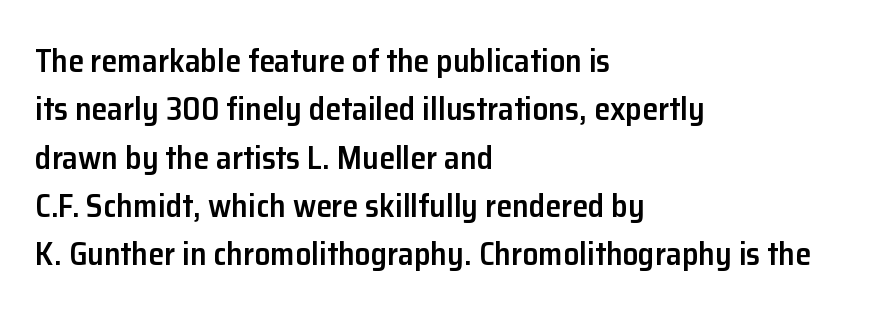
Q: Is the text bold? A: Semi-bold.
Q: Is the text italic (slanted)? A: No, it is upright.
Q: Is the typeface a serif or a sans-serif typeface? A: Sans-serif.
Q: Is the text underlined? A: No.
Q: How is the paragraph aligned? A: Left-aligned.
Q: Is the spacing between letters normal or unusually wide? A: Normal.
Q: Is the spacing between lines tight, normal or loose? A: Normal.
Q: Width (condensed, normal, or wide)? A: Normal.
Q: Stroke contrast? A: Low.
Q: x-height? A: Medium.
Q: Monospaced? A: No.
